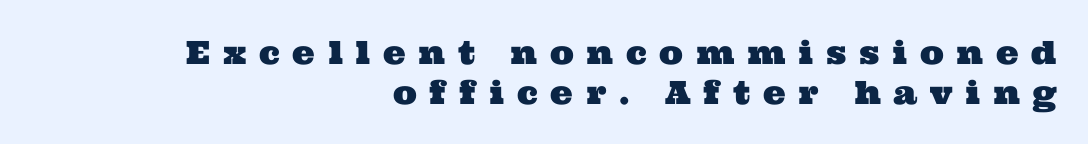
Q: Is the typeface a serif or a sans-serif typeface? A: Serif.
Q: Is the text underlined? A: No.
Q: How is the paragraph aligned? A: Right-aligned.
Q: Is the spacing between letters normal or unusually wide? A: Unusually wide.
Q: Width (condensed, normal, or wide)? A: Wide.
Q: Stroke contrast? A: Medium.
Q: x-height? A: Medium.
Q: Monospaced? A: No.
